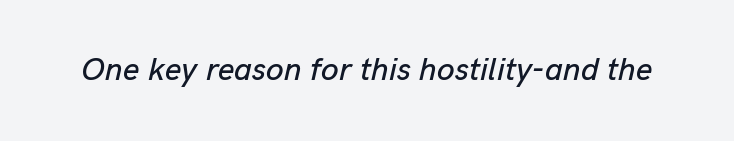
Yep, that's italic — everything's leaning. Letter spacing: default. Rule under the text: the space is simply empty. Looks like regular typesetting: each glyph gets only the width it needs.
